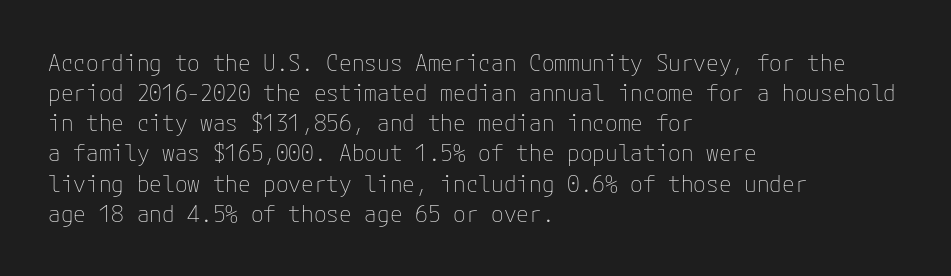
Q: Is the text bold? A: No.
Q: Is the text italic (slanted)? A: No, it is upright.
Q: Is the text underlined? A: No.
Q: How is the paragraph aligned? A: Left-aligned.
Q: Is the spacing between letters normal or unusually wide? A: Normal.
Q: Is the spacing between lines tight, normal or loose? A: Normal.
